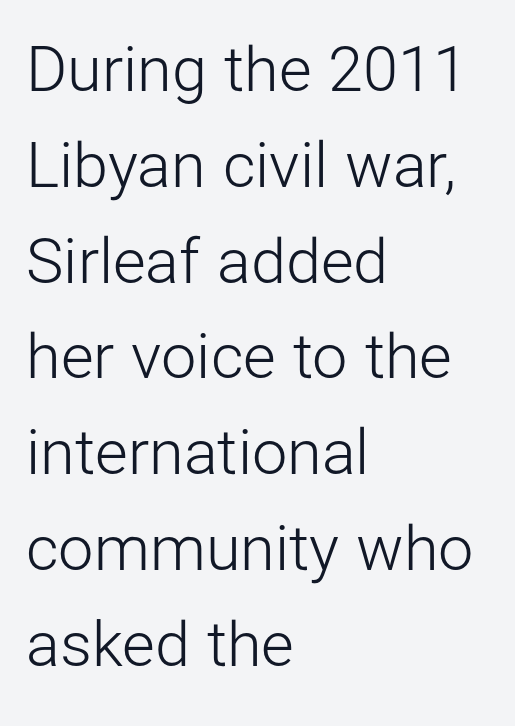
The image shows 63 px light sans-serif type, upright; set left-aligned, normal line spacing (1.52x), normal letter spacing, not underlined; low stroke contrast and a medium x-height.
